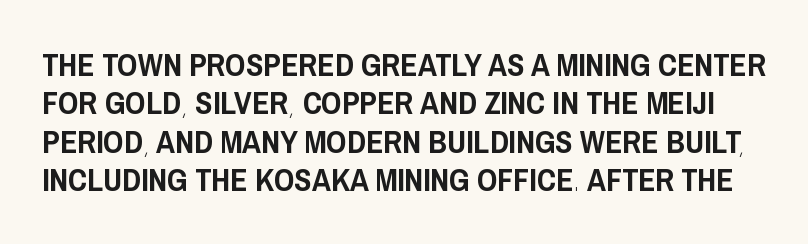
Q: Is the text italic (slanted)? A: No, it is upright.
Q: Is the typeface a serif or a sans-serif typeface? A: Sans-serif.
Q: Is the text underlined? A: No.
Q: Is the spacing between letters normal or unusually wide? A: Normal.
Q: Width (condensed, normal, or wide)? A: Condensed.
Q: Stroke contrast? A: Low.
Q: x-height? A: Large.
Q: Monospaced? A: No.
